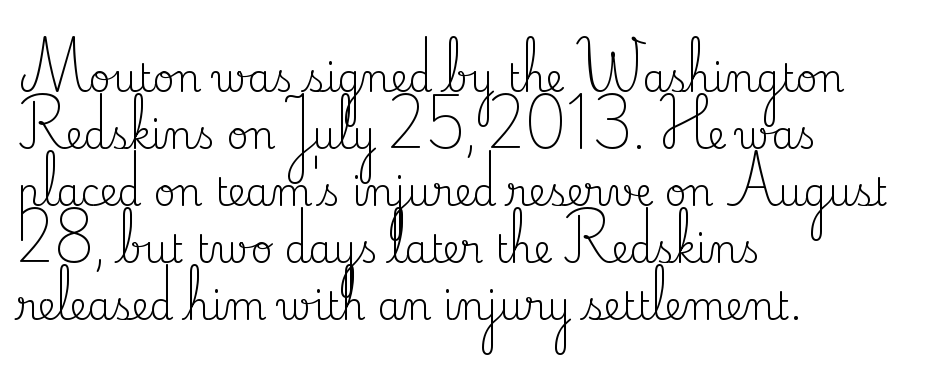
{"serif": "yes", "italic": "no", "bold": "no", "weight": "regular", "width": "normal", "stroke_contrast": "medium", "x_height": "small", "monospaced": "no", "underline": "no", "align": "left", "line_spacing": "normal", "line_spacing_ratio": 1.5, "letter_spacing": "normal", "letter_spacing_em": 0.0, "glyph_px": 38}
